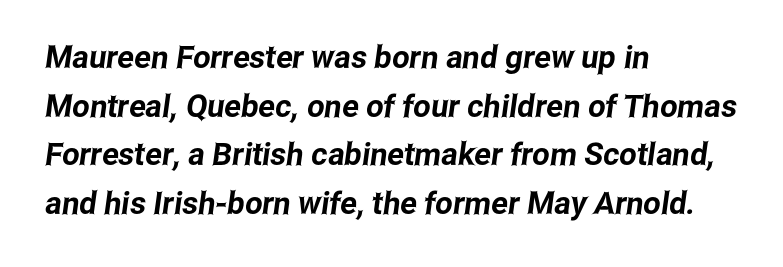
Q: Is the typeface a serif or a sans-serif typeface? A: Sans-serif.
Q: Is the text underlined? A: No.
Q: How is the paragraph aligned? A: Left-aligned.
Q: Is the spacing between letters normal or unusually wide? A: Normal.
Q: Is the spacing between lines tight, normal or loose? A: Normal.
Q: Width (condensed, normal, or wide)? A: Condensed.
Q: Stroke contrast? A: Low.
Q: x-height? A: Medium.
Q: Monospaced? A: No.
